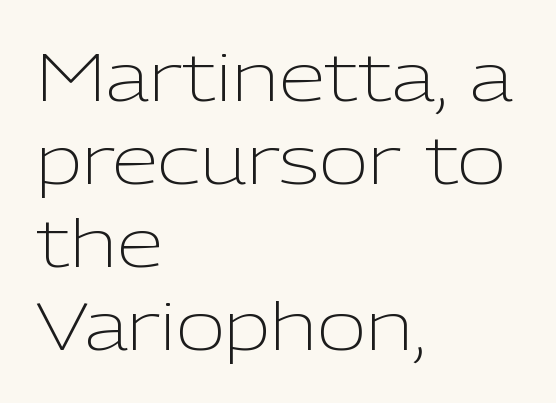
The image shows 67 px light sans-serif type, upright; set left-aligned, line spacing 1.24x, normal letter spacing, not underlined; low stroke contrast and a medium x-height.
